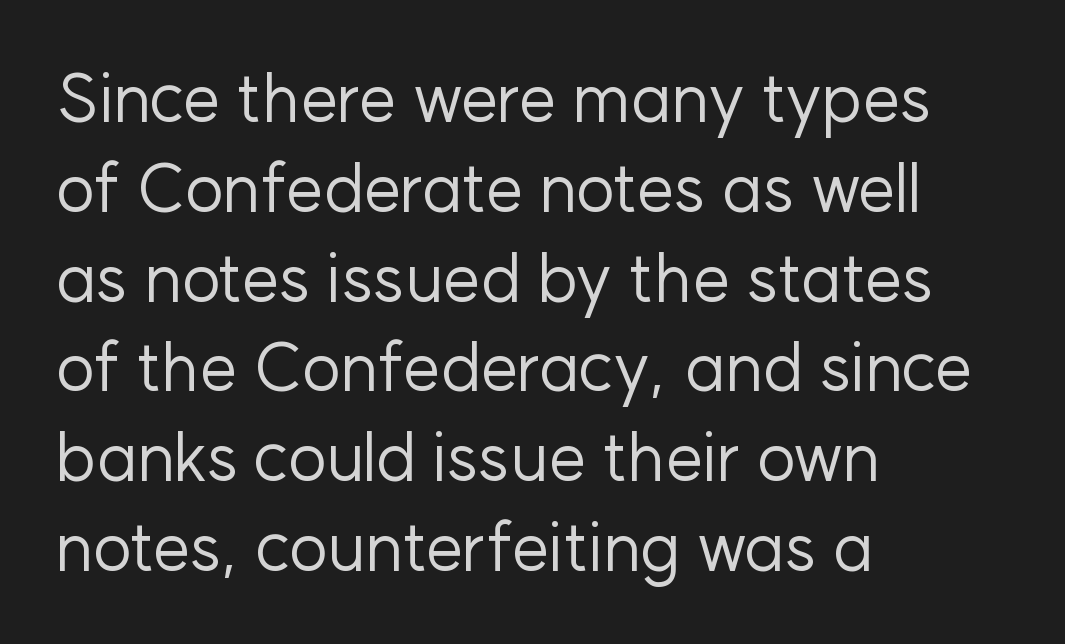
Q: Is the text bold? A: No.
Q: Is the text italic (slanted)? A: No, it is upright.
Q: Is the typeface a serif or a sans-serif typeface? A: Sans-serif.
Q: Is the text underlined? A: No.
Q: How is the paragraph aligned? A: Left-aligned.
Q: Is the spacing between letters normal or unusually wide? A: Normal.
Q: Is the spacing between lines tight, normal or loose? A: Normal.
Q: Width (condensed, normal, or wide)? A: Normal.
Q: Stroke contrast? A: Low.
Q: x-height? A: Medium.
Q: Monospaced? A: No.
